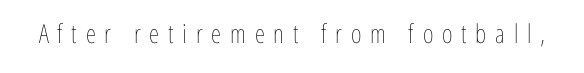
The image shows 26 px text type, upright; set unusually wide letter spacing (+0.34 em), not underlined.
